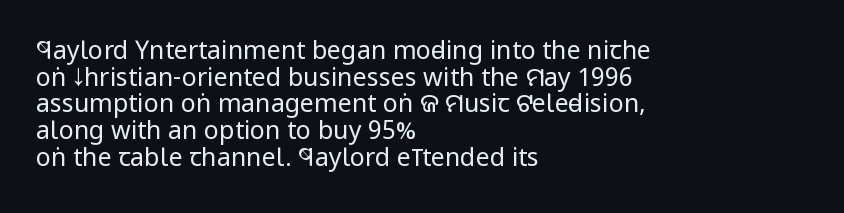
Characters remain perfectly vertical along every line. Casual observation: everything's shoved over to the left. The weight tops out at a normal text grade. Descender tails drop into unmarked territory. The leading is snug, giving the passage a crowded texture.
